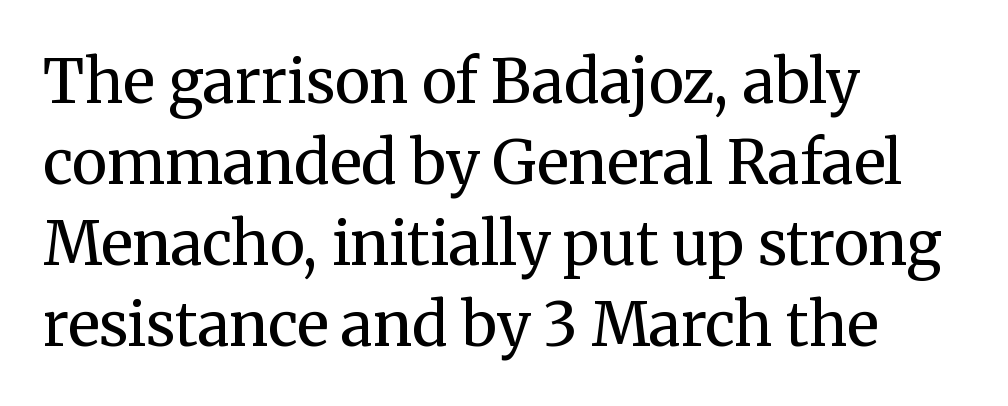
{"serif": "yes", "italic": "no", "bold": "no", "weight": "regular", "width": "normal", "stroke_contrast": "medium", "x_height": "medium", "monospaced": "no", "underline": "no", "align": "left", "line_spacing": "normal", "line_spacing_ratio": 1.35, "letter_spacing": "normal", "letter_spacing_em": 0.0, "glyph_px": 60}
